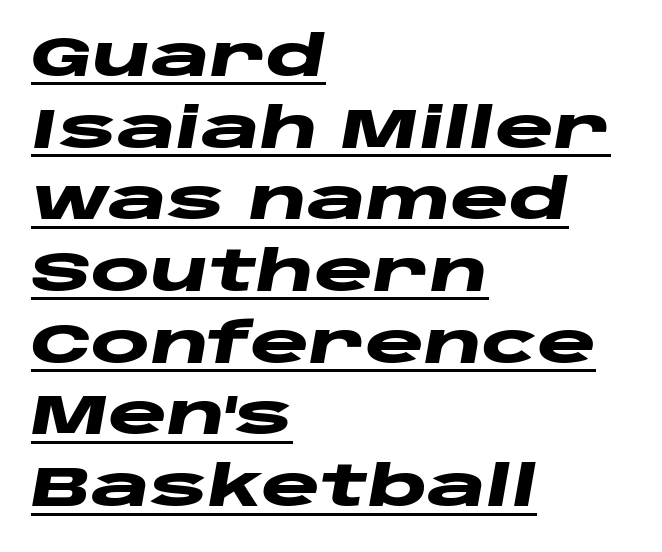
The image shows 56 px heavy, wide type, italic (leaning right); set left-aligned, normal line spacing (1.28x), normal letter spacing, underlined; low stroke contrast and a large x-height.
